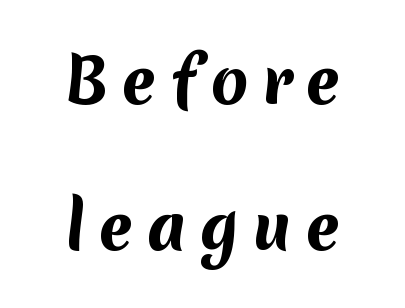
{"serif": "no", "bold": "yes", "weight": "bold", "width": "normal", "stroke_contrast": "medium", "x_height": "medium", "monospaced": "no", "underline": "no", "align": "center", "line_spacing": "loose", "line_spacing_ratio": 2.4, "letter_spacing": "wide", "letter_spacing_em": 0.22, "glyph_px": 61}
